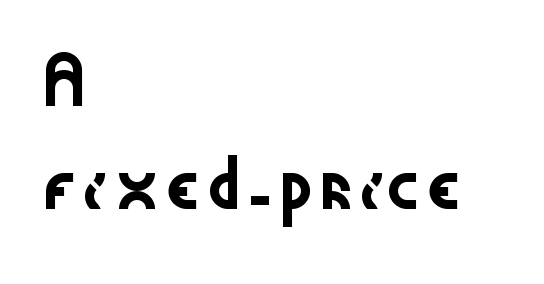
{"serif": "no", "italic": "no", "width": "wide", "stroke_contrast": "low", "x_height": "medium", "monospaced": "no", "underline": "no", "align": "left", "line_spacing": "loose", "line_spacing_ratio": 2.39, "letter_spacing": "normal", "letter_spacing_em": 0.0, "glyph_px": 43}
